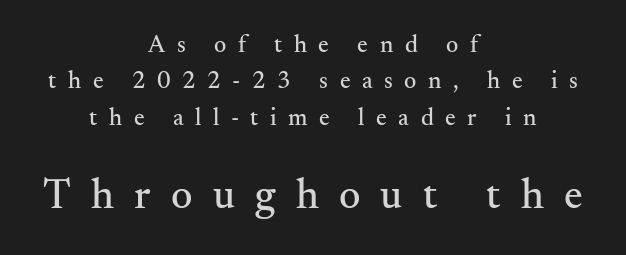
Q: Is the text italic (slanted)? A: No, it is upright.
Q: Is the typeface a serif or a sans-serif typeface? A: Serif.
Q: Is the text underlined? A: No.
Q: How is the paragraph aligned? A: Centered.
Q: Is the spacing between letters normal or unusually wide? A: Unusually wide.
Q: Is the spacing between lines tight, normal or loose? A: Normal.
Q: Which block of text is set in a larger size, the first (top) or the second (bottom)? A: The second (bottom) one.
Q: Width (condensed, normal, or wide)? A: Normal.
Q: Stroke contrast? A: Medium.
Q: x-height? A: Small.
Q: Monospaced? A: No.
